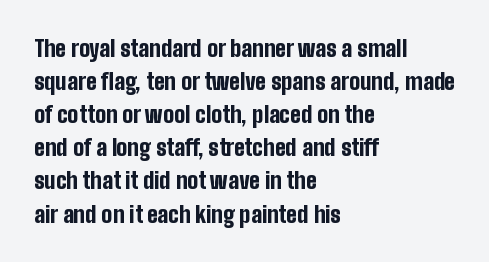
Q: Is the text bold? A: Yes.
Q: Is the text italic (slanted)? A: No, it is upright.
Q: Is the text underlined? A: No.
Q: How is the paragraph aligned? A: Left-aligned.
Q: Is the spacing between letters normal or unusually wide? A: Normal.
Q: Is the spacing between lines tight, normal or loose? A: Normal.
